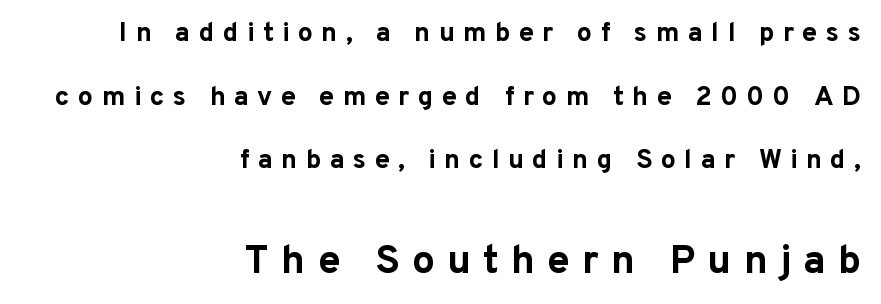
The image shows 40 px bold sans-serif type, upright; set right-aligned, loose line spacing (2.36x), unusually wide letter spacing (+0.31 em), not underlined; the second (bottom) block is 1.48x larger; low stroke contrast and a medium x-height.
